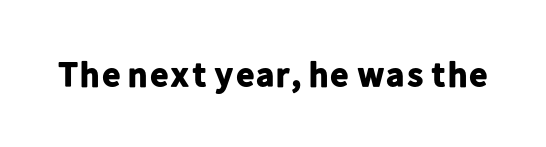
Tall strokes in this sample are plumb rather than angled. Varying glyph widths throughout — classic text-font behaviour. Default kerning and tracking; the words read as compact shapes. Its strokes are broad and dark, the hallmark of bold type. Quick note: underline off.
